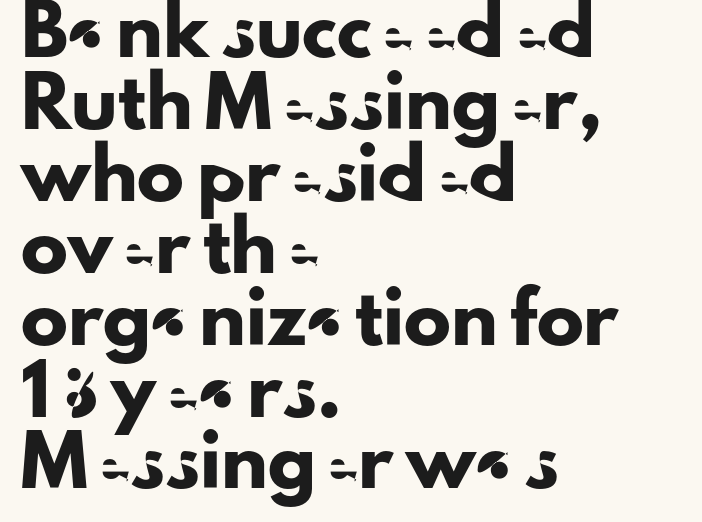
Q: Is the text italic (slanted)? A: No, it is upright.
Q: Is the typeface a serif or a sans-serif typeface? A: Sans-serif.
Q: Is the text underlined? A: No.
Q: How is the paragraph aligned? A: Left-aligned.
Q: Is the spacing between letters normal or unusually wide? A: Normal.
Q: Is the spacing between lines tight, normal or loose? A: Normal.
Q: Width (condensed, normal, or wide)? A: Normal.
Q: Stroke contrast? A: Low.
Q: x-height? A: Small.
Q: Monospaced? A: No.
